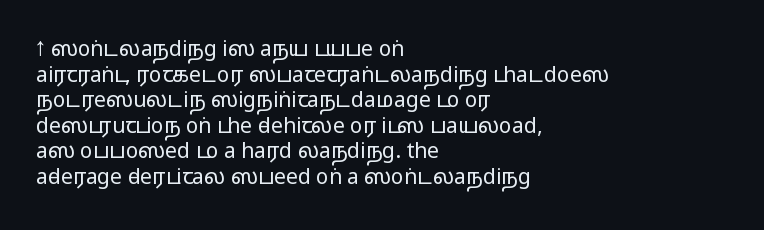
{"italic": "no", "bold": "no", "underline": "no", "align": "left", "line_spacing_ratio": 1.22, "letter_spacing": "normal", "letter_spacing_em": 0.0, "glyph_px": 21}
